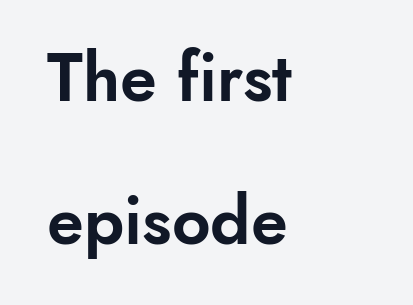
{"serif": "no", "italic": "no", "width": "normal", "stroke_contrast": "low", "x_height": "small", "monospaced": "no", "underline": "no", "align": "left", "line_spacing": "loose", "line_spacing_ratio": 2.13, "letter_spacing": "normal", "letter_spacing_em": 0.0, "glyph_px": 67}
